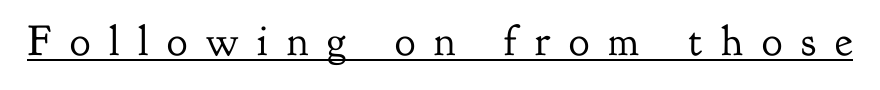
The image shows 43 px regular-weight serif type, upright; set unusually wide letter spacing (+0.44 em), underlined; low stroke contrast and a small x-height.
